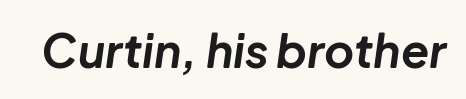
Q: Is the text bold? A: Yes.
Q: Is the text italic (slanted)? A: Yes, it leans right by about 8 degrees.
Q: Is the text underlined? A: No.
Q: Is the spacing between letters normal or unusually wide? A: Normal.
Q: Width (condensed, normal, or wide)? A: Normal.
Q: Stroke contrast? A: Low.
Q: x-height? A: Medium.
Q: Monospaced? A: No.
